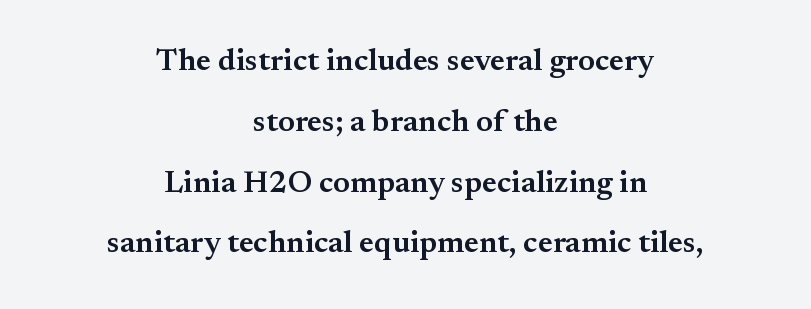
{"serif": "yes", "italic": "no", "bold": "semi", "weight": "semibold", "width": "normal", "stroke_contrast": "medium", "x_height": "small", "monospaced": "no", "underline": "no", "align": "center", "line_spacing": "loose", "line_spacing_ratio": 1.96, "letter_spacing": "normal", "letter_spacing_em": 0.0, "glyph_px": 31}
